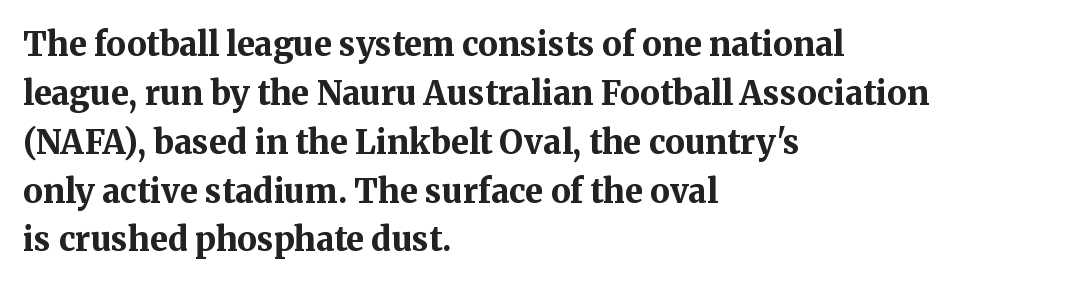
{"serif": "yes", "italic": "no", "bold": "yes", "weight": "bold", "width": "normal", "stroke_contrast": "medium", "x_height": "medium", "monospaced": "no", "underline": "no", "align": "left", "line_spacing": "normal", "line_spacing_ratio": 1.48, "letter_spacing": "normal", "letter_spacing_em": 0.0, "glyph_px": 33}
